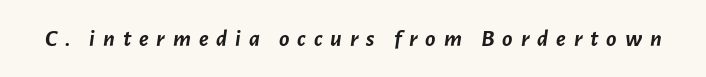
The image shows 24 px bold type, italic (leaning right); set unusually wide letter spacing (+0.33 em), not underlined.
